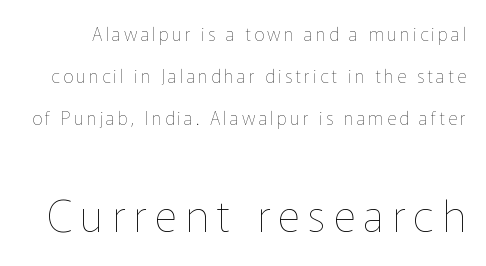
Q: Is the text bold? A: No.
Q: Is the text italic (slanted)? A: No, it is upright.
Q: Is the text underlined? A: No.
Q: Is the spacing between lines tight, normal or loose? A: Loose.
Q: Which block of text is set in a larger size, the first (top) or the second (bottom)? A: The second (bottom) one.
Q: Width (condensed, normal, or wide)? A: Normal.
Q: Stroke contrast? A: Low.
Q: x-height? A: Medium.
Q: Monospaced? A: No.
